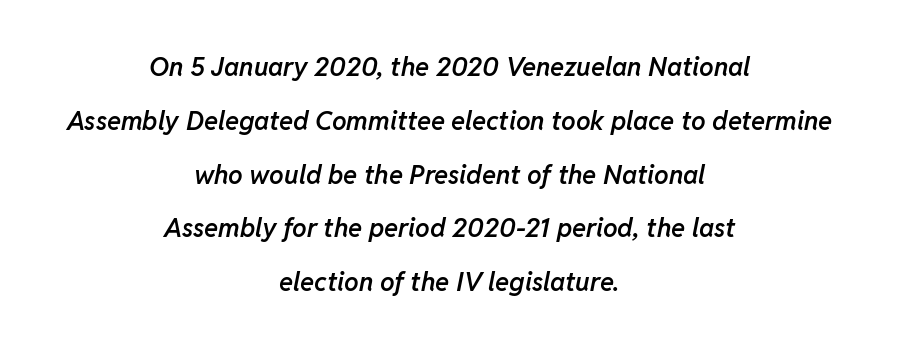
Which margin do the lines hug? Neither — every line sits in the middle. Letters rest on an invisible, unmarked baseline. Semibold letterforms, between regular and bold. The letters are slanted; this is an italic face.
